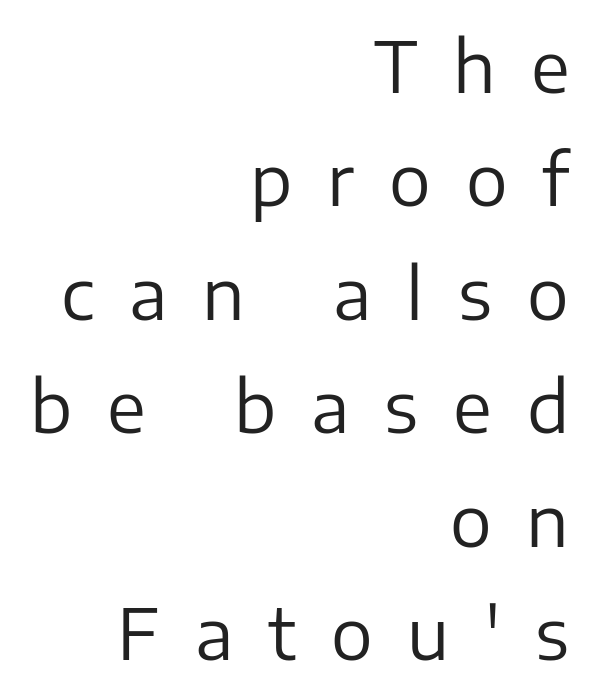
The image shows 70 px regular-weight sans-serif type, upright; set right-aligned, normal line spacing (1.62x), unusually wide letter spacing (+0.5 em), not underlined; low stroke contrast and a medium x-height.
